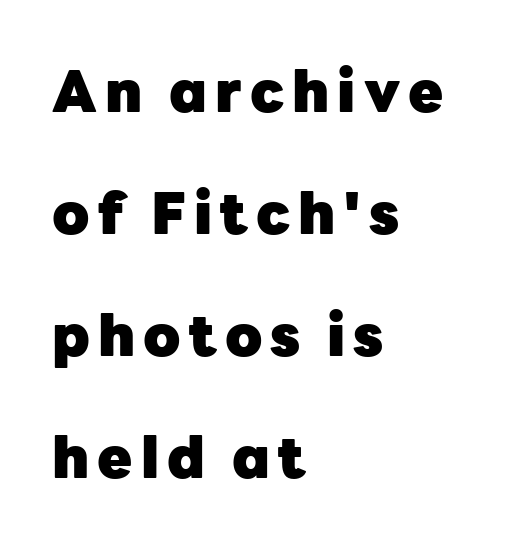
Q: Is the text bold? A: Yes.
Q: Is the text italic (slanted)? A: No, it is upright.
Q: Is the typeface a serif or a sans-serif typeface? A: Sans-serif.
Q: Is the text underlined? A: No.
Q: How is the paragraph aligned? A: Left-aligned.
Q: Is the spacing between lines tight, normal or loose? A: Loose.
Q: Width (condensed, normal, or wide)? A: Normal.
Q: Stroke contrast? A: Low.
Q: x-height? A: Medium.
Q: Monospaced? A: No.
